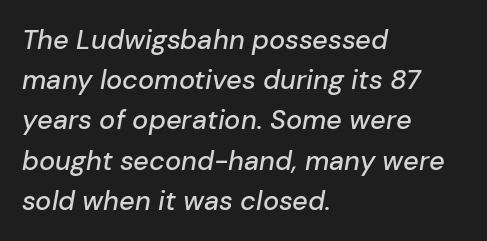
Q: Is the text italic (slanted)? A: Yes, it leans right by about 10 degrees.
Q: Is the text underlined? A: No.
Q: How is the paragraph aligned? A: Left-aligned.
Q: Is the spacing between letters normal or unusually wide? A: Normal.
Q: Is the spacing between lines tight, normal or loose? A: Normal.
